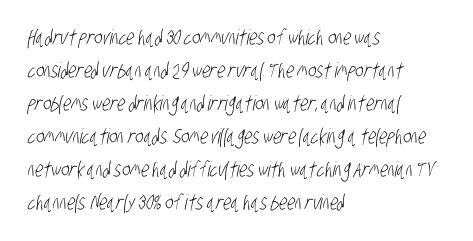
Q: Is the text bold? A: No.
Q: Is the text underlined? A: No.
Q: How is the paragraph aligned? A: Left-aligned.
Q: Is the spacing between letters normal or unusually wide? A: Normal.
Q: Is the spacing between lines tight, normal or loose? A: Normal.
